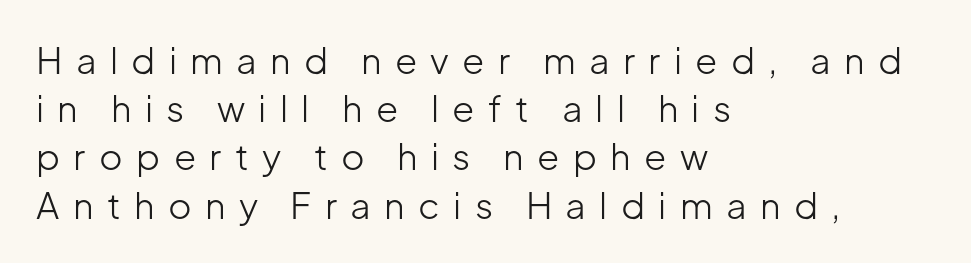
The image shows 36 px light sans-serif type, upright; set left-aligned, normal line spacing (1.34x), unusually wide letter spacing (+0.37 em), not underlined; low stroke contrast and a medium x-height.
